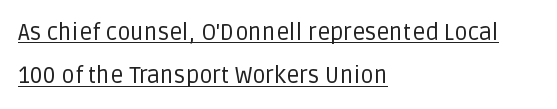
{"italic": "no", "bold": "no", "underline": "yes", "align": "left", "line_spacing_ratio": 1.89, "letter_spacing": "normal", "letter_spacing_em": 0.0, "glyph_px": 23}
